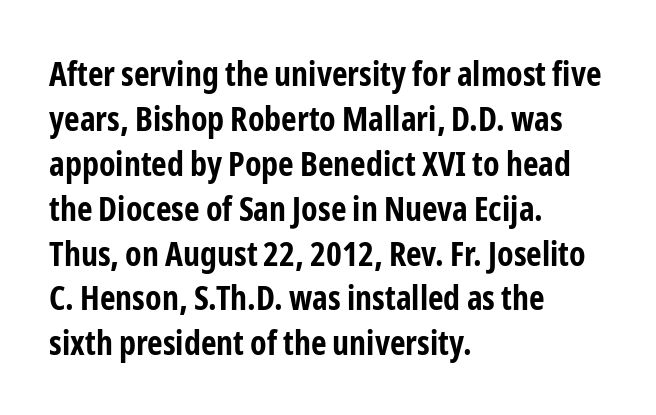
The image shows 34 px bold, condensed sans-serif type, upright; set left-aligned, normal line spacing (1.32x), normal letter spacing, not underlined; low stroke contrast and a medium x-height.
